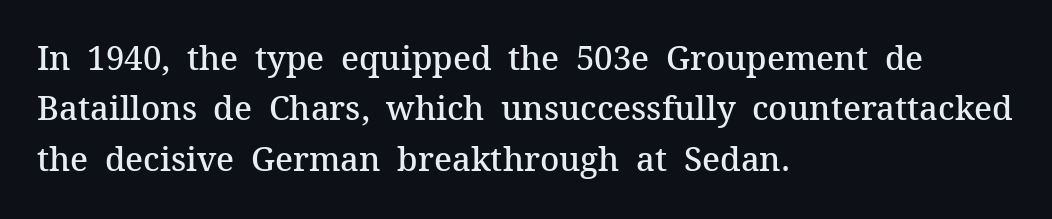
Q: Is the text bold? A: Semi-bold.
Q: Is the text italic (slanted)? A: No, it is upright.
Q: Is the typeface a serif or a sans-serif typeface? A: Serif.
Q: Is the text underlined? A: No.
Q: How is the paragraph aligned? A: Left-aligned.
Q: Is the spacing between letters normal or unusually wide? A: Normal.
Q: Is the spacing between lines tight, normal or loose? A: Normal.
Q: Width (condensed, normal, or wide)? A: Normal.
Q: Stroke contrast? A: Medium.
Q: x-height? A: Medium.
Q: Monospaced? A: No.
